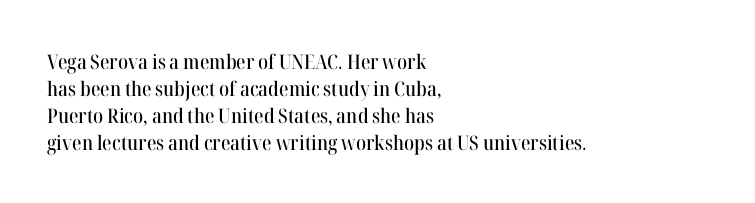
One-word summary of the alignment: left. The words here are not underlined. The passage shown stacks its lines at a standard gap. These lines were composed using upright roman letters.
